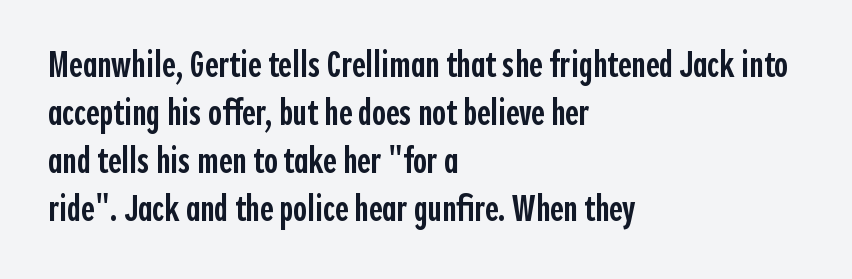
Q: Is the text bold? A: Semi-bold.
Q: Is the text italic (slanted)? A: No, it is upright.
Q: Is the typeface a serif or a sans-serif typeface? A: Sans-serif.
Q: Is the text underlined? A: No.
Q: How is the paragraph aligned? A: Left-aligned.
Q: Is the spacing between letters normal or unusually wide? A: Normal.
Q: Is the spacing between lines tight, normal or loose? A: Normal.
Q: Width (condensed, normal, or wide)? A: Condensed.
Q: x-height? A: Medium.
Q: Monospaced? A: No.
